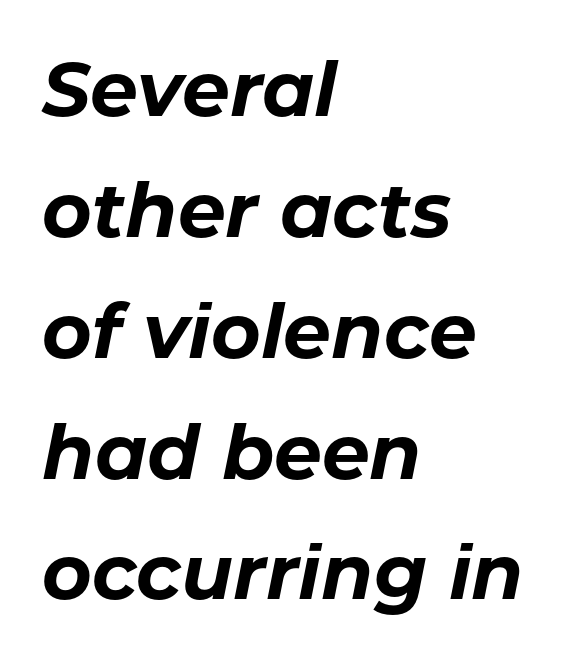
The image shows 76 px bold type, italic (leaning right); set left-aligned, normal line spacing (1.59x), normal letter spacing, not underlined; low stroke contrast and a medium x-height.
